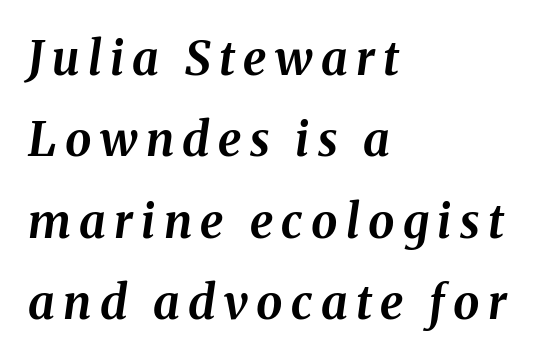
The image shows 47 px bold type, italic (leaning right); set left-aligned, line spacing 1.73x, not underlined; medium stroke contrast and a medium x-height.
